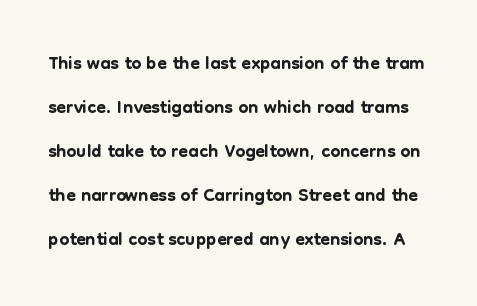
{"serif": "no", "italic": "no", "width": "normal", "stroke_contrast": "low", "x_height": "medium", "monospaced": "no", "underline": "no", "line_spacing": "normal", "line_spacing_ratio": 1.57, "letter_spacing": "normal", "letter_spacing_em": 0.0, "glyph_px": 28}
